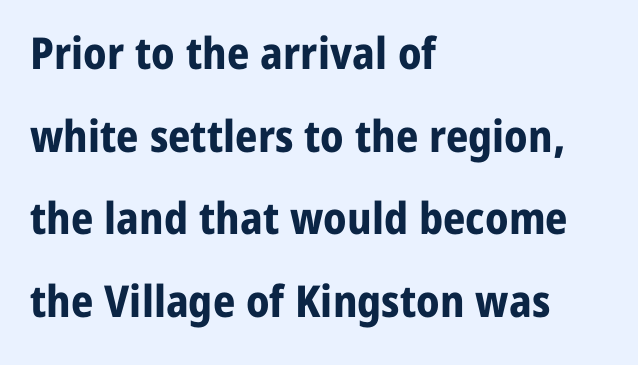
Q: Is the text bold? A: Yes.
Q: Is the text italic (slanted)? A: No, it is upright.
Q: Is the typeface a serif or a sans-serif typeface? A: Sans-serif.
Q: Is the text underlined? A: No.
Q: How is the paragraph aligned? A: Left-aligned.
Q: Is the spacing between letters normal or unusually wide? A: Normal.
Q: Width (condensed, normal, or wide)? A: Normal.
Q: Stroke contrast? A: Low.
Q: x-height? A: Medium.
Q: Monospaced? A: No.
